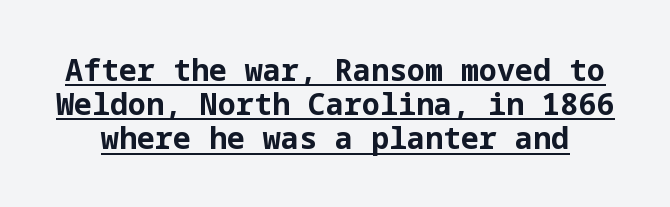
{"serif": "no", "italic": "no", "bold": "yes", "weight": "bold", "width": "normal", "stroke_contrast": "low", "x_height": "medium", "underline": "yes", "line_spacing": "tight", "line_spacing_ratio": 1.14, "letter_spacing": "normal", "letter_spacing_em": 0.0, "glyph_px": 30}
